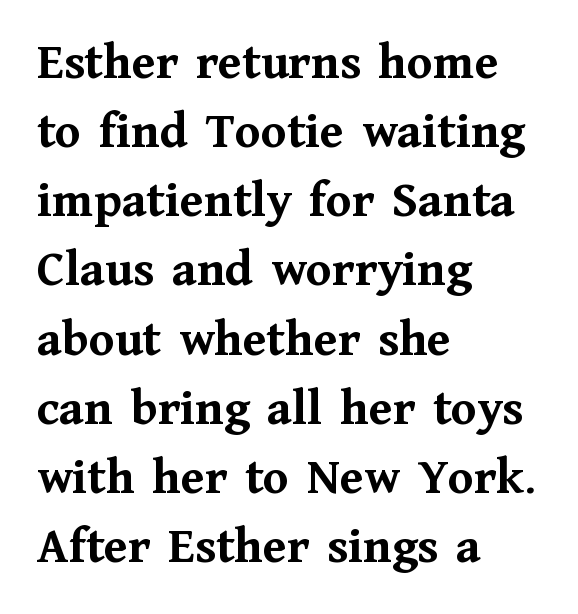
The image shows 52 px semibold serif type, upright; set left-aligned, normal line spacing (1.33x), normal letter spacing, not underlined; medium stroke contrast and a medium x-height.
